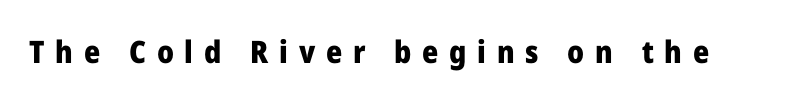
The image shows 31 px heavy sans-serif type, upright; set unusually wide letter spacing (+0.35 em), not underlined; low stroke contrast and a medium x-height.
